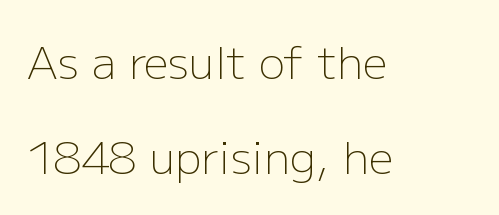
Do the letters lean? They stand straight. This sample uses a sans-serif face. A typesetter would call this proportional, since set widths differ per character. Each line starts at the same left margin while the right side varies.
